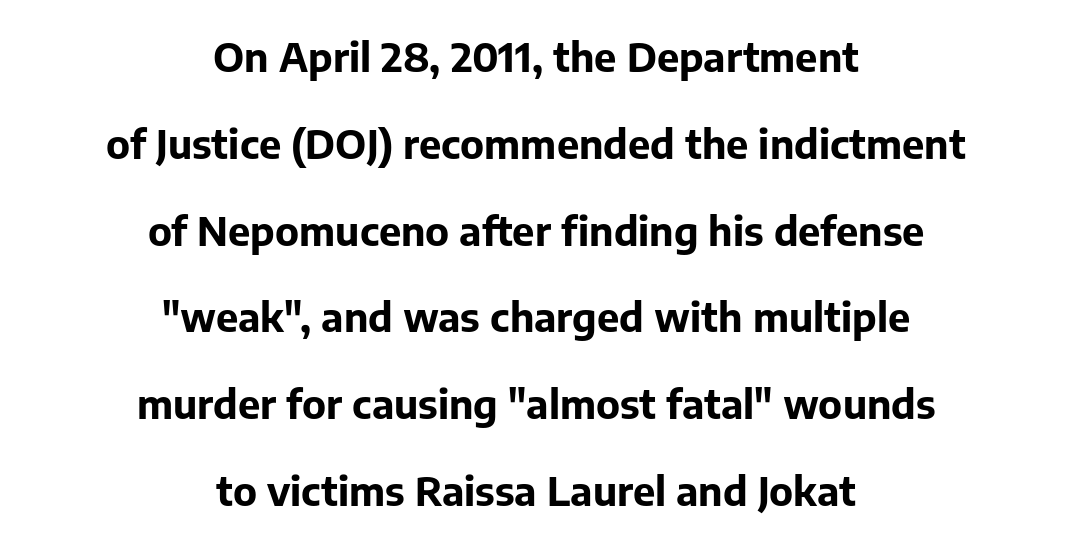
The image shows 40 px bold sans-serif type, upright; set centered, loose line spacing (2.17x), normal letter spacing, not underlined; low stroke contrast and a medium x-height.
